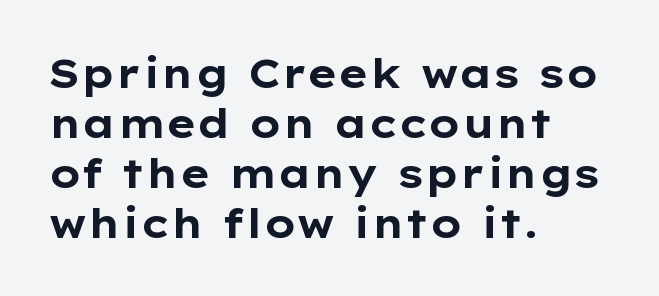
{"serif": "no", "italic": "no", "bold": "yes", "weight": "bold", "width": "wide", "stroke_contrast": "low", "x_height": "medium", "monospaced": "no", "underline": "no", "align": "left", "line_spacing": "normal", "line_spacing_ratio": 1.25, "letter_spacing": "normal", "letter_spacing_em": 0.0, "glyph_px": 40}
